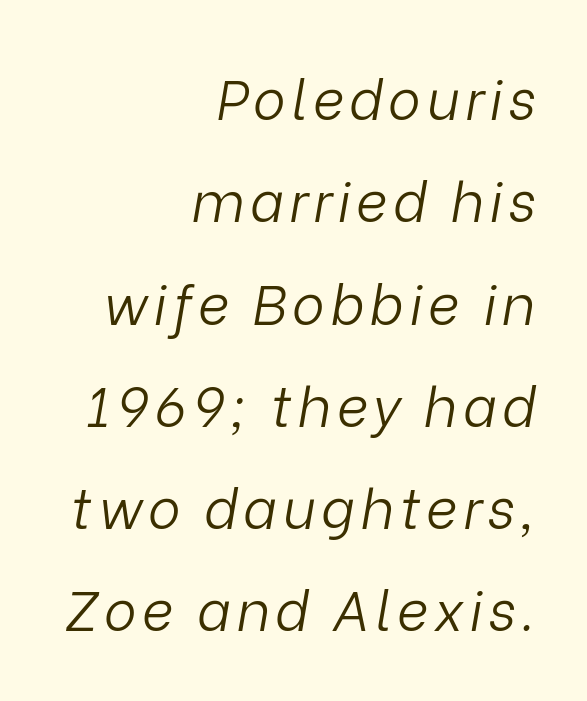
The text block is weighted toward the right margin, trailing off unevenly leftward. Looking at the ascenders, they clearly lean. The letters look calm and open, with moderate or lighter stems. Glance below the letters and you will spot only blank space. You could not count columns in this text — the font is proportionally spaced.
